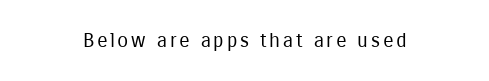
Q: Is the text bold? A: No.
Q: Is the text italic (slanted)? A: No, it is upright.
Q: Is the text underlined? A: No.
Q: How is the paragraph aligned? A: Centered.
